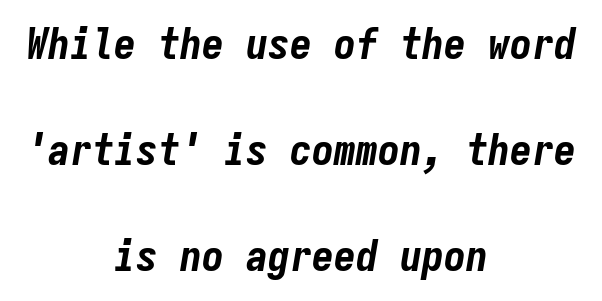
Is the block centered? Yes — each line is placed symmetrically about the middle. The passage shown is typed in a monospace face where columns stay perfectly aligned. Airy leading. Spacing between characters is what you'd get straight out of the box. The whole block is typeset with a tilt.
